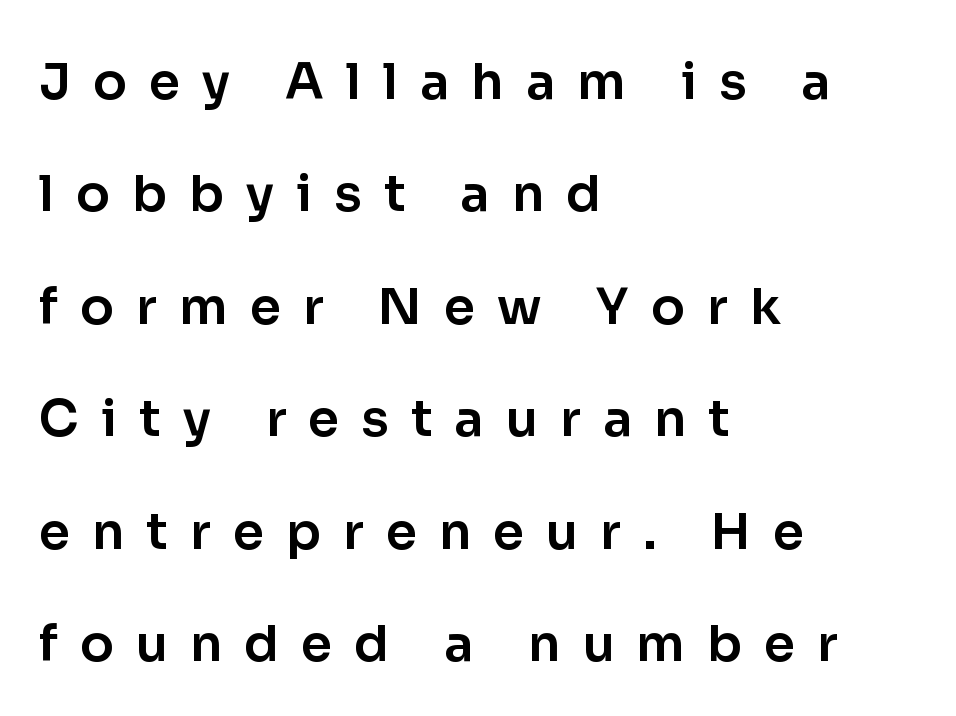
Q: Is the text italic (slanted)? A: No, it is upright.
Q: Is the typeface a serif or a sans-serif typeface? A: Sans-serif.
Q: Is the text underlined? A: No.
Q: How is the paragraph aligned? A: Left-aligned.
Q: Is the spacing between letters normal or unusually wide? A: Unusually wide.
Q: Is the spacing between lines tight, normal or loose? A: Loose.
Q: Width (condensed, normal, or wide)? A: Normal.
Q: Stroke contrast? A: Low.
Q: x-height? A: Medium.
Q: Monospaced? A: No.
